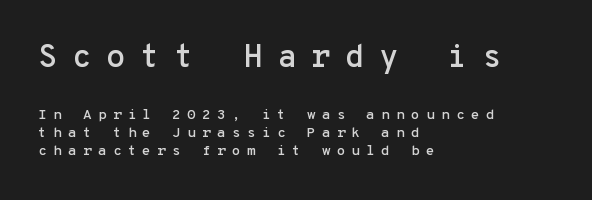
Q: Is the text italic (slanted)? A: No, it is upright.
Q: Is the typeface a serif or a sans-serif typeface? A: Sans-serif.
Q: Is the text underlined? A: No.
Q: How is the paragraph aligned? A: Left-aligned.
Q: Is the spacing between letters normal or unusually wide? A: Unusually wide.
Q: Is the spacing between lines tight, normal or loose? A: Normal.
Q: Which block of text is set in a larger size, the first (top) or the second (bottom)? A: The first (top) one.
Q: Width (condensed, normal, or wide)? A: Normal.
Q: Stroke contrast? A: Low.
Q: x-height? A: Medium.
Q: Monospaced? A: Yes.
